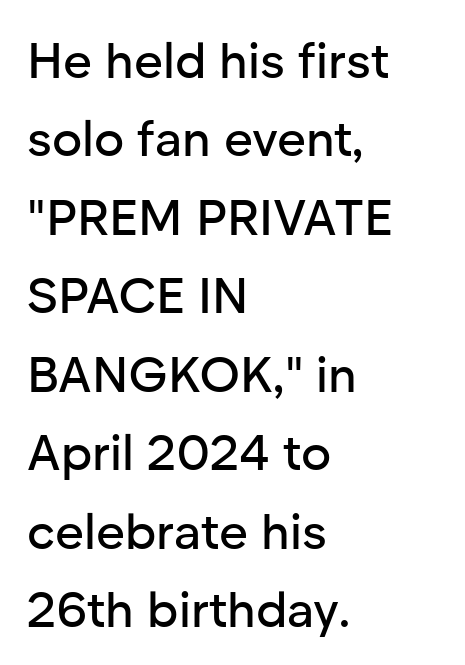
{"serif": "no", "italic": "no", "width": "normal", "stroke_contrast": "low", "x_height": "medium", "monospaced": "no", "underline": "no", "align": "left", "line_spacing": "normal", "line_spacing_ratio": 1.57, "letter_spacing": "normal", "letter_spacing_em": 0.0, "glyph_px": 50}
